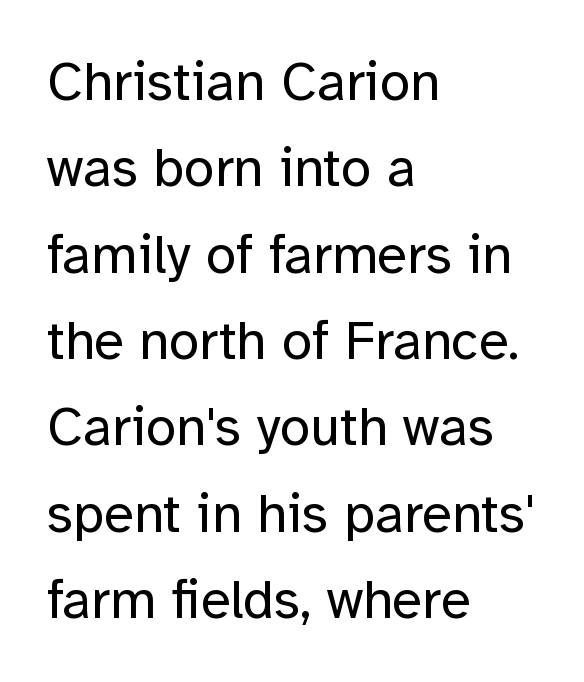
{"serif": "no", "italic": "no", "bold": "no", "weight": "regular", "width": "normal", "stroke_contrast": "low", "x_height": "medium", "monospaced": "no", "underline": "no", "align": "left", "line_spacing": "normal", "line_spacing_ratio": 1.57, "letter_spacing": "normal", "letter_spacing_em": 0.0, "glyph_px": 55}
